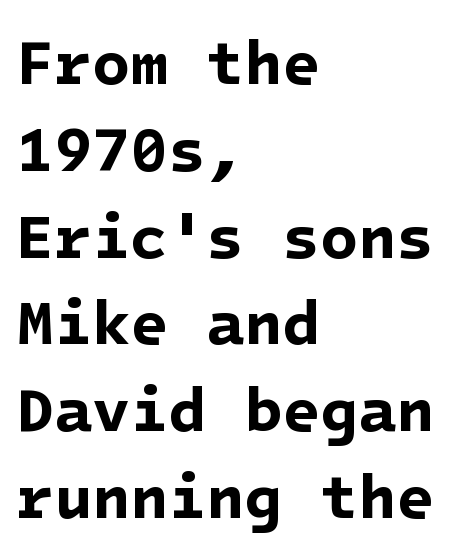
Q: Is the text bold? A: Yes.
Q: Is the typeface a serif or a sans-serif typeface? A: Sans-serif.
Q: Is the text underlined? A: No.
Q: How is the paragraph aligned? A: Left-aligned.
Q: Is the spacing between letters normal or unusually wide? A: Normal.
Q: Is the spacing between lines tight, normal or loose? A: Normal.
Q: Width (condensed, normal, or wide)? A: Normal.
Q: Stroke contrast? A: Low.
Q: x-height? A: Medium.
